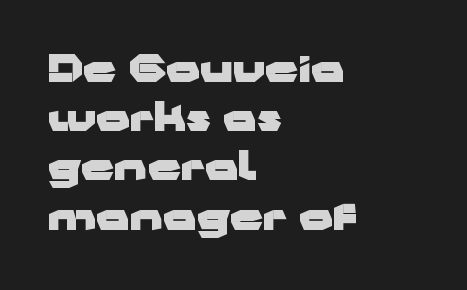
The image shows 37 px heavy, wide sans-serif type, upright; set left-aligned, normal line spacing (1.33x), normal letter spacing, not underlined; low stroke contrast and a medium x-height.
